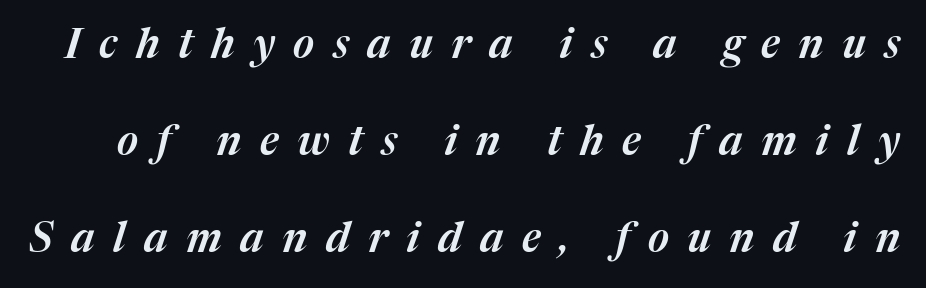
Summary of vertical rhythm: relaxed, with wide interline spacing. The passage shown has open, widely tracked lettering throughout. You could not count columns in this text — the font is proportionally spaced. The foot of each line stays bare and open. The specimen reads as italic at a glance.
